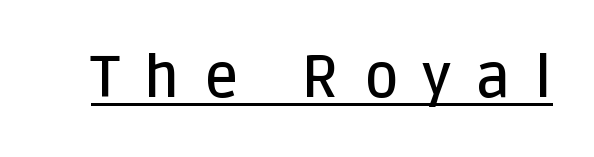
The face used here is a semibold: visibly heavier than regular, lighter than bold. If you drew a line through each stem, it would be perfectly vertical. What stands out about the letter spacing? Its width — letters are far apart. The passage shown is underscored from start to finish. Proportional: the letters do not fall into vertical columns. Each letter's strokes conclude bluntly, with no projecting serifs.
